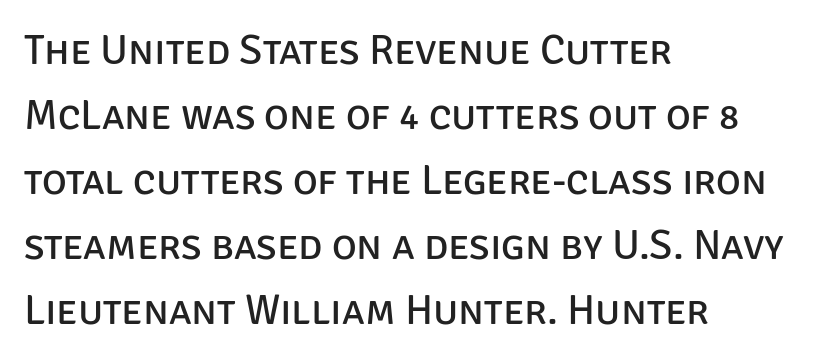
The image shows 42 px regular-weight sans-serif type, upright; set left-aligned, normal line spacing (1.55x), normal letter spacing, not underlined; low stroke contrast and a large x-height.
